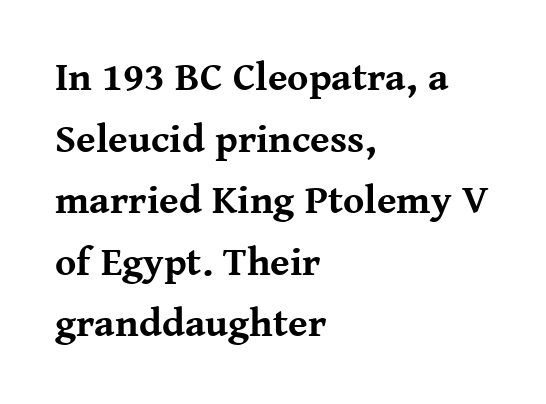
Q: Is the text bold? A: Yes.
Q: Is the text italic (slanted)? A: No, it is upright.
Q: Is the typeface a serif or a sans-serif typeface? A: Serif.
Q: Is the text underlined? A: No.
Q: How is the paragraph aligned? A: Left-aligned.
Q: Is the spacing between letters normal or unusually wide? A: Normal.
Q: Is the spacing between lines tight, normal or loose? A: Normal.
Q: Width (condensed, normal, or wide)? A: Normal.
Q: Stroke contrast? A: Medium.
Q: x-height? A: Medium.
Q: Monospaced? A: No.
